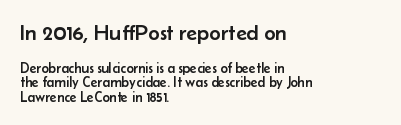
Q: Is the text italic (slanted)? A: No, it is upright.
Q: Is the text underlined? A: No.
Q: How is the paragraph aligned? A: Left-aligned.
Q: Is the spacing between letters normal or unusually wide? A: Normal.
Q: Is the spacing between lines tight, normal or loose? A: Tight.
Q: Which block of text is set in a larger size, the first (top) or the second (bottom)? A: The first (top) one.
